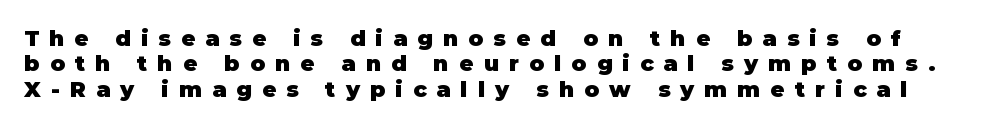
Q: Is the text bold? A: Yes.
Q: Is the text italic (slanted)? A: No, it is upright.
Q: Is the text underlined? A: No.
Q: Is the spacing between letters normal or unusually wide? A: Unusually wide.
Q: Is the spacing between lines tight, normal or loose? A: Tight.
